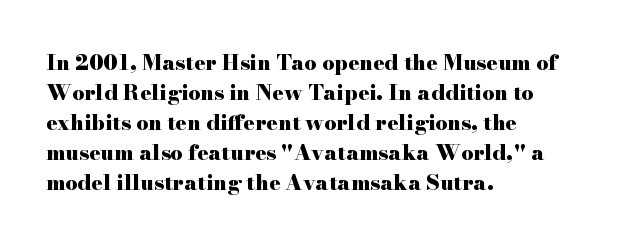
The image shows 21 px bold type, upright; set left-aligned, normal line spacing (1.43x), normal letter spacing, not underlined.
